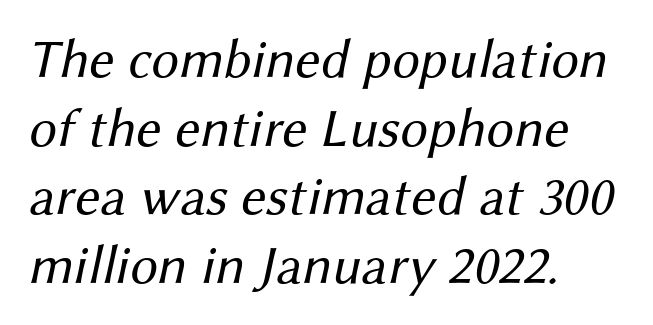
The image shows 55 px regular-weight sans-serif type; set left-aligned, normal line spacing (1.25x), normal letter spacing, not underlined; medium stroke contrast and a medium x-height.
